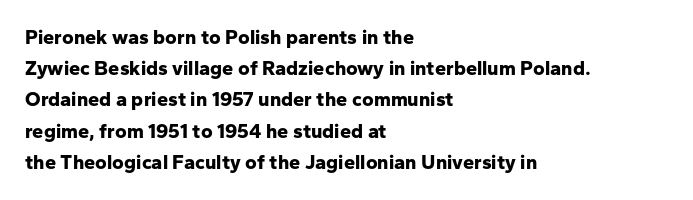
{"italic": "no", "bold": "yes", "underline": "no", "align": "left", "line_spacing": "normal", "line_spacing_ratio": 1.56, "letter_spacing": "normal", "letter_spacing_em": 0.0, "glyph_px": 20}
